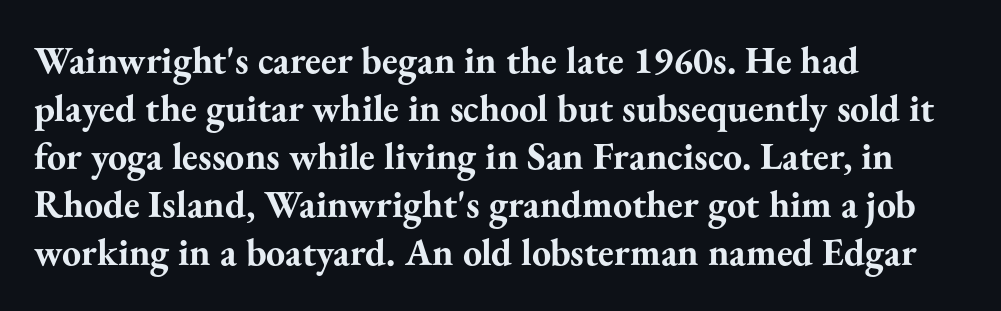
This is serif lettering, the kind often seen in printed books. Notice how the stems are strictly vertical — no italics here. Does the copy run flush right? No — it runs flush left. Stroke thickness is high; the sample reads as a true bold. Do the characters align in a grid? No, the font is proportional.
